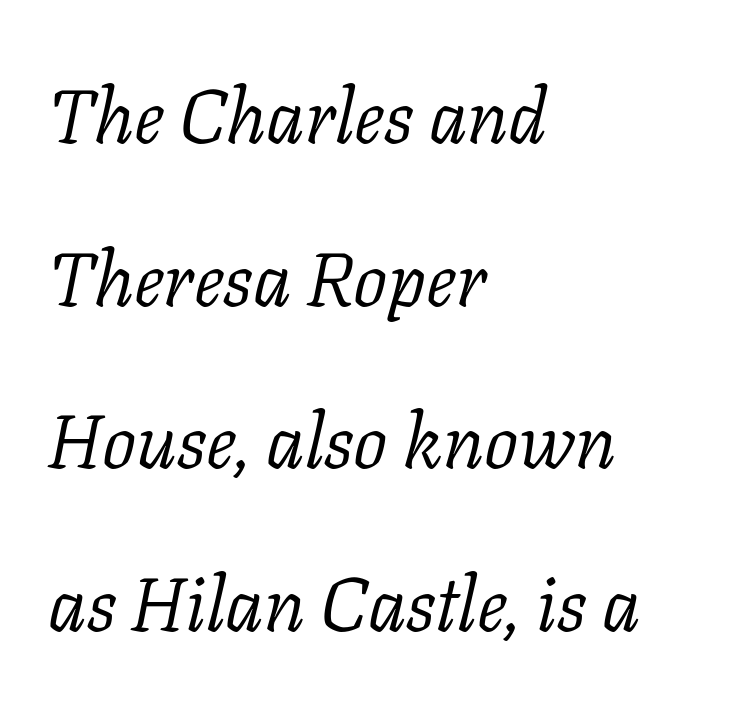
The image shows 76 px light serif type, italic (leaning right); set left-aligned, loose line spacing (2.14x), normal letter spacing, not underlined; low stroke contrast and a medium x-height.
